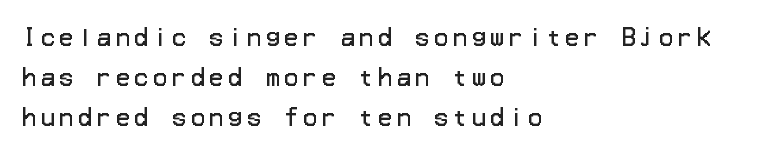
The image shows 23 px text type, upright; set left-aligned, line spacing 1.75x, unusually wide letter spacing (+0.21 em), not underlined.
